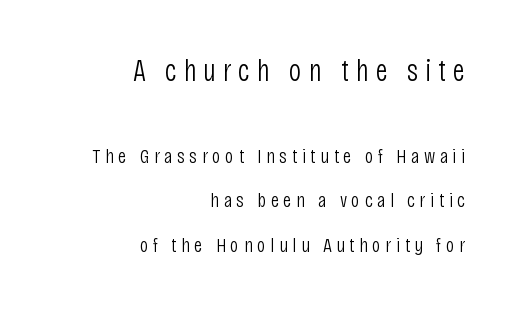
Q: Is the text bold? A: No.
Q: Is the text italic (slanted)? A: No, it is upright.
Q: Is the typeface a serif or a sans-serif typeface? A: Sans-serif.
Q: Is the text underlined? A: No.
Q: How is the paragraph aligned? A: Right-aligned.
Q: Is the spacing between letters normal or unusually wide? A: Unusually wide.
Q: Is the spacing between lines tight, normal or loose? A: Loose.
Q: Which block of text is set in a larger size, the first (top) or the second (bottom)? A: The first (top) one.
Q: Width (condensed, normal, or wide)? A: Condensed.
Q: Stroke contrast? A: Low.
Q: x-height? A: Large.
Q: Monospaced? A: No.
